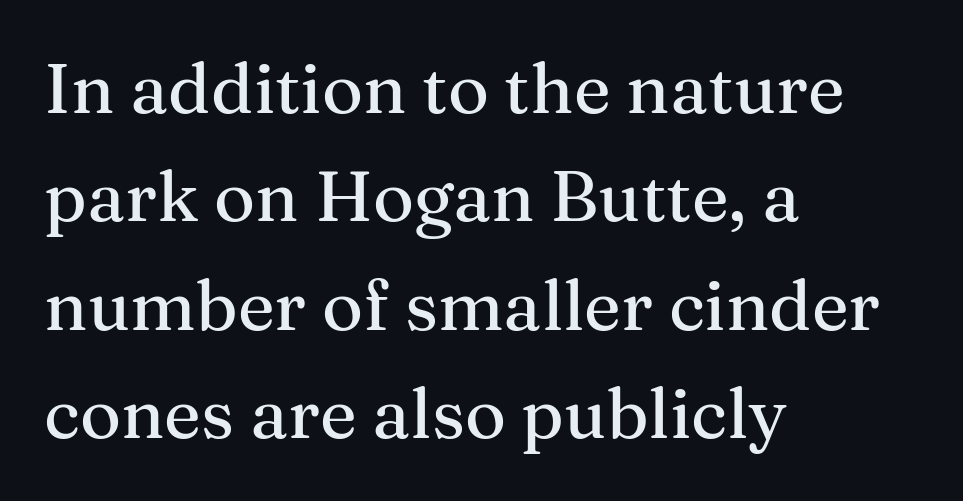
Character widths vary here, with narrow letters taking less room than wide ones. Descender tails drop into unmarked territory. Italic: no, the glyphs are upright roman. Spacing between characters is what you'd get straight out of the box. Rows of type keep a routine distance in the vertical direction.
